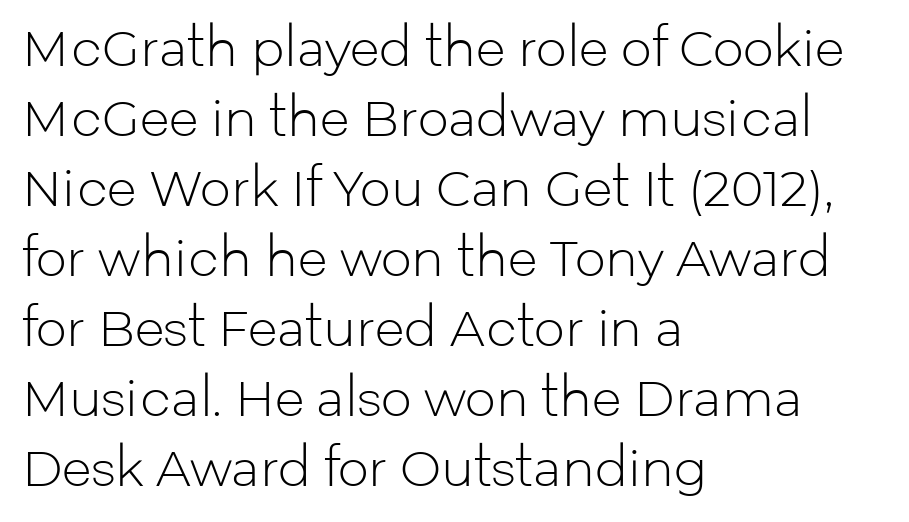
{"serif": "no", "italic": "no", "bold": "no", "weight": "light", "width": "normal", "stroke_contrast": "low", "x_height": "medium", "monospaced": "no", "underline": "no", "align": "left", "line_spacing": "normal", "line_spacing_ratio": 1.43, "letter_spacing": "normal", "letter_spacing_em": 0.0, "glyph_px": 49}
